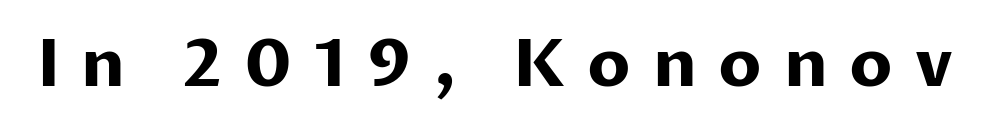
{"serif": "no", "italic": "no", "bold": "yes", "weight": "bold", "width": "normal", "stroke_contrast": "low", "x_height": "medium", "monospaced": "no", "underline": "no", "letter_spacing": "wide", "letter_spacing_em": 0.32, "glyph_px": 67}
